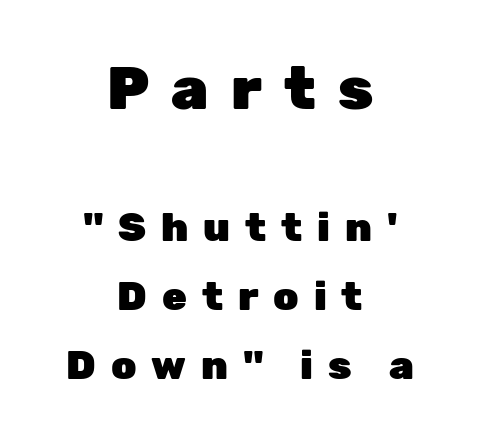
Q: Is the text bold? A: Yes.
Q: Is the text italic (slanted)? A: No, it is upright.
Q: Is the typeface a serif or a sans-serif typeface? A: Sans-serif.
Q: Is the text underlined? A: No.
Q: How is the paragraph aligned? A: Centered.
Q: Is the spacing between letters normal or unusually wide? A: Unusually wide.
Q: Which block of text is set in a larger size, the first (top) or the second (bottom)? A: The first (top) one.
Q: Width (condensed, normal, or wide)? A: Normal.
Q: Stroke contrast? A: Low.
Q: x-height? A: Medium.
Q: Monospaced? A: No.
